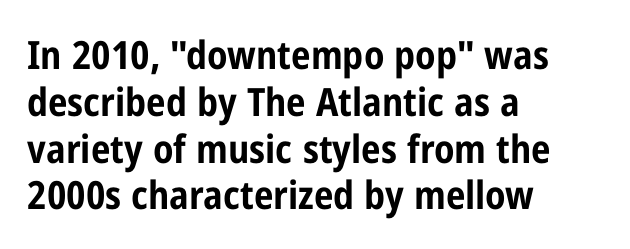
Q: Is the text bold? A: Yes.
Q: Is the text italic (slanted)? A: No, it is upright.
Q: Is the typeface a serif or a sans-serif typeface? A: Sans-serif.
Q: Is the text underlined? A: No.
Q: How is the paragraph aligned? A: Left-aligned.
Q: Is the spacing between letters normal or unusually wide? A: Normal.
Q: Width (condensed, normal, or wide)? A: Condensed.
Q: Stroke contrast? A: Low.
Q: x-height? A: Medium.
Q: Monospaced? A: No.
